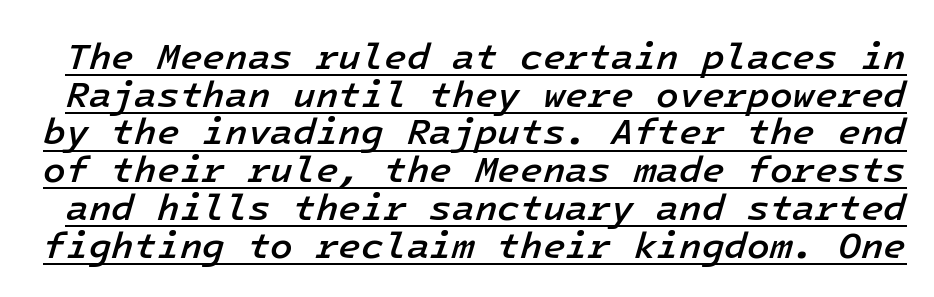
Q: Is the text bold? A: Semi-bold.
Q: Is the text italic (slanted)? A: Yes, it leans right by about 16 degrees.
Q: Is the text underlined? A: Yes.
Q: Is the spacing between letters normal or unusually wide? A: Normal.
Q: Is the spacing between lines tight, normal or loose? A: Tight.
Q: Width (condensed, normal, or wide)? A: Normal.
Q: Stroke contrast? A: Low.
Q: x-height? A: Medium.
